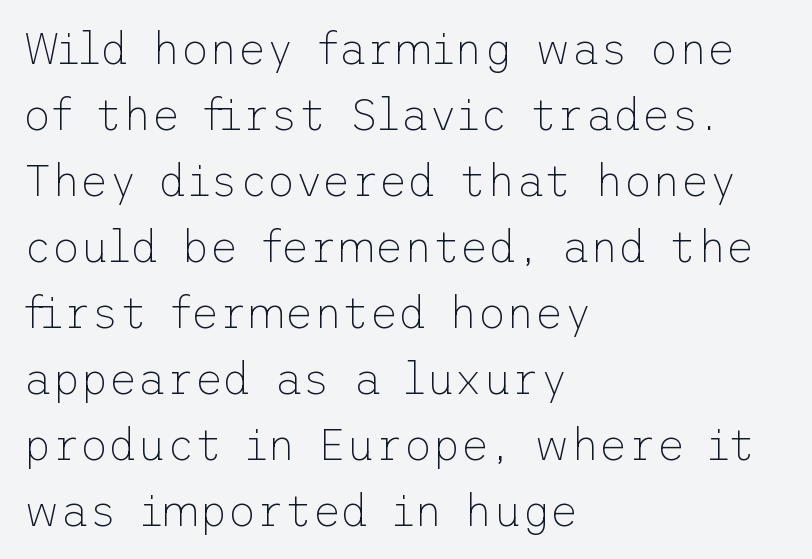
The passage shown has conventional tracking throughout. Nothing heavy about these letters — not bold at all. The lines are quadded left. The rendering shows plain stroke endings on the letterforms — a sans-serif design. Successive baselines arrive at the customary interval.
